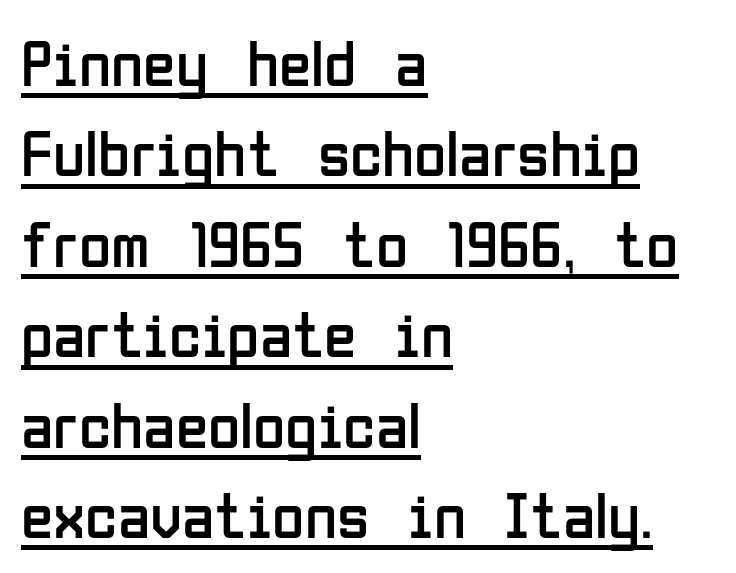
{"serif": "no", "italic": "no", "bold": "no", "weight": "regular", "width": "condensed", "stroke_contrast": "low", "x_height": "medium", "monospaced": "no", "underline": "yes", "align": "left", "line_spacing": "normal", "line_spacing_ratio": 1.37, "letter_spacing": "normal", "letter_spacing_em": 0.0, "glyph_px": 66}
